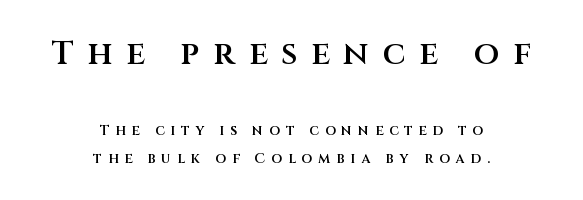
{"serif": "no", "italic": "no", "bold": "semi", "weight": "semibold", "width": "normal", "stroke_contrast": "medium", "x_height": "large", "monospaced": "no", "underline": "no", "align": "center", "line_spacing": "loose", "line_spacing_ratio": 1.94, "letter_spacing": "wide", "letter_spacing_em": 0.42, "larger_block": "first", "size_ratio": 2.36, "glyph_px": 33}
